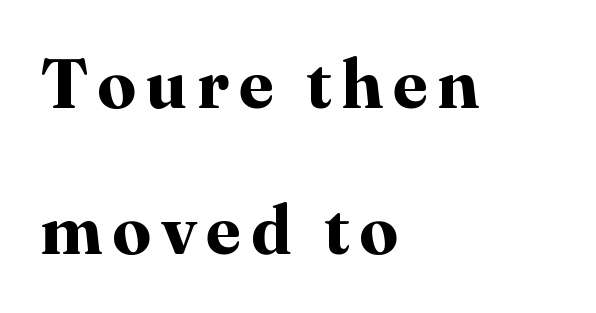
The image shows 69 px bold serif type, upright; set left-aligned, loose line spacing (2.12x), not underlined; high stroke contrast and a medium x-height.
